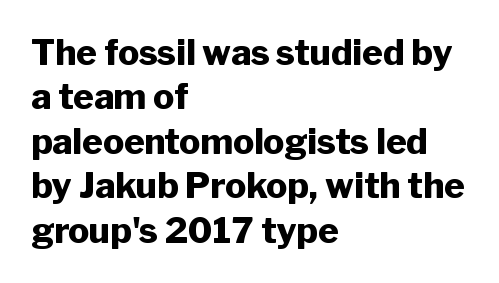
Q: Is the text bold? A: Yes.
Q: Is the text italic (slanted)? A: No, it is upright.
Q: Is the typeface a serif or a sans-serif typeface? A: Sans-serif.
Q: Is the text underlined? A: No.
Q: How is the paragraph aligned? A: Left-aligned.
Q: Is the spacing between letters normal or unusually wide? A: Normal.
Q: Is the spacing between lines tight, normal or loose? A: Normal.
Q: Width (condensed, normal, or wide)? A: Normal.
Q: Stroke contrast? A: Low.
Q: x-height? A: Medium.
Q: Monospaced? A: No.
